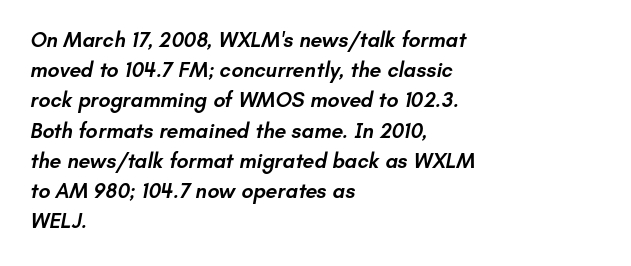
The image shows 21 px text type; set left-aligned, normal line spacing (1.44x), normal letter spacing, not underlined.
